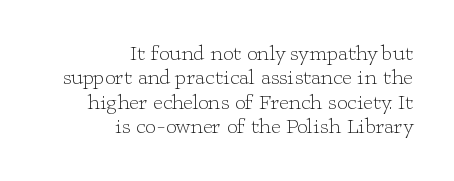
Q: Is the text bold? A: No.
Q: Is the text italic (slanted)? A: No, it is upright.
Q: Is the text underlined? A: No.
Q: How is the paragraph aligned? A: Right-aligned.
Q: Is the spacing between letters normal or unusually wide? A: Normal.
